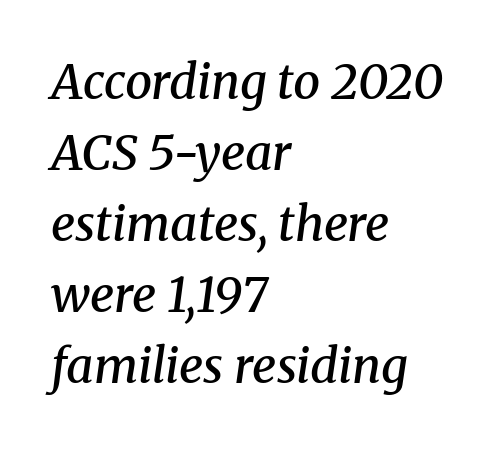
Reading down the block, your eye returns to a fixed left position each line. The face used here is seriffed, in the tradition of book romans. Proportional: the letters do not fall into vertical columns. The axis of the letterforms is tilted away from vertical. These lines sit exactly where default settings would place them. How are the letters spaced? Ordinarily, with no added tracking.
